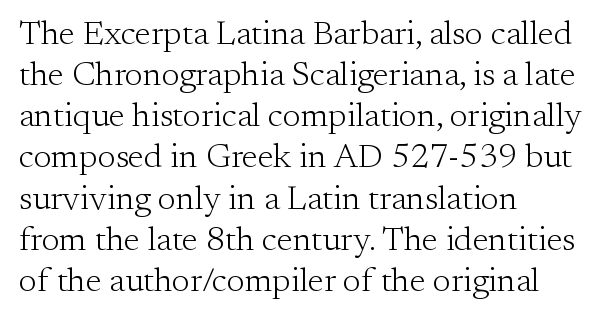
{"serif": "yes", "italic": "no", "bold": "no", "weight": "light", "width": "normal", "stroke_contrast": "medium", "x_height": "small", "monospaced": "no", "underline": "no", "align": "left", "line_spacing_ratio": 1.21, "letter_spacing": "normal", "letter_spacing_em": 0.0, "glyph_px": 34}
